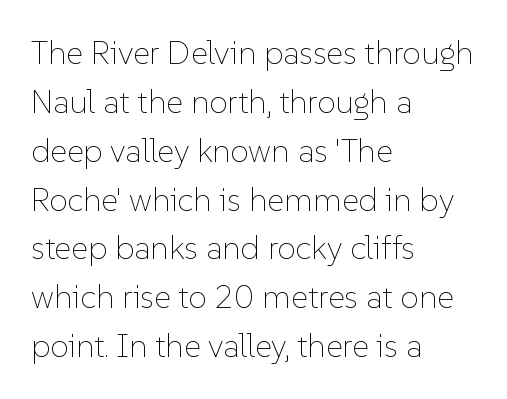
Q: Is the text bold? A: No.
Q: Is the text italic (slanted)? A: No, it is upright.
Q: Is the text underlined? A: No.
Q: How is the paragraph aligned? A: Left-aligned.
Q: Is the spacing between letters normal or unusually wide? A: Normal.
Q: Is the spacing between lines tight, normal or loose? A: Normal.
Q: Width (condensed, normal, or wide)? A: Normal.
Q: Stroke contrast? A: Low.
Q: x-height? A: Medium.
Q: Monospaced? A: No.
